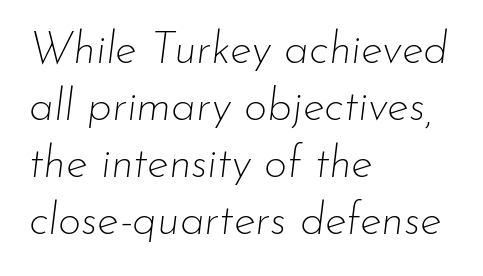
{"italic": "yes", "lean": "right", "slant_degrees": 7, "bold": "no", "weight": "thin", "width": "normal", "stroke_contrast": "low", "x_height": "small", "monospaced": "no", "underline": "no", "align": "left", "line_spacing": "normal", "line_spacing_ratio": 1.27, "letter_spacing": "normal", "letter_spacing_em": 0.0, "glyph_px": 45}
